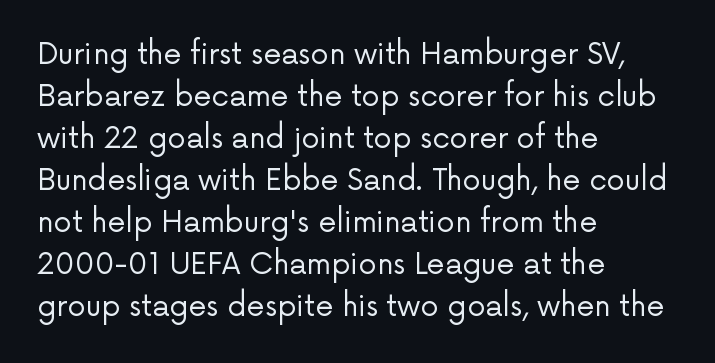
Q: Is the text bold? A: No.
Q: Is the text italic (slanted)? A: No, it is upright.
Q: Is the typeface a serif or a sans-serif typeface? A: Sans-serif.
Q: Is the text underlined? A: No.
Q: How is the paragraph aligned? A: Left-aligned.
Q: Is the spacing between letters normal or unusually wide? A: Normal.
Q: Is the spacing between lines tight, normal or loose? A: Normal.
Q: Width (condensed, normal, or wide)? A: Normal.
Q: Stroke contrast? A: Low.
Q: x-height? A: Medium.
Q: Monospaced? A: No.
